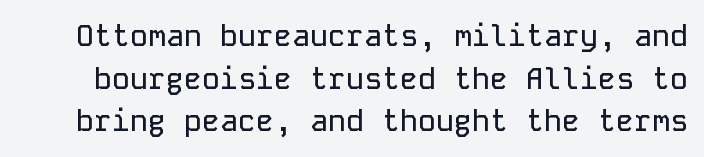
Q: Is the text italic (slanted)? A: No, it is upright.
Q: Is the typeface a serif or a sans-serif typeface? A: Sans-serif.
Q: Is the text underlined? A: No.
Q: Is the spacing between letters normal or unusually wide? A: Normal.
Q: Is the spacing between lines tight, normal or loose? A: Normal.
Q: Width (condensed, normal, or wide)? A: Normal.
Q: Stroke contrast? A: Low.
Q: x-height? A: Medium.
Q: Monospaced? A: Yes.
